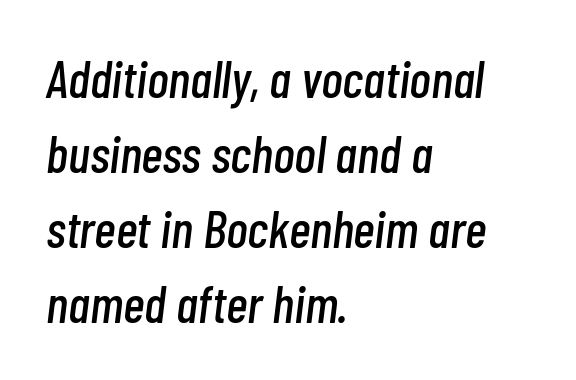
Q: Is the text italic (slanted)? A: Yes, it leans right by about 7 degrees.
Q: Is the text underlined? A: No.
Q: How is the paragraph aligned? A: Left-aligned.
Q: Is the spacing between letters normal or unusually wide? A: Normal.
Q: Is the spacing between lines tight, normal or loose? A: Normal.
Q: Width (condensed, normal, or wide)? A: Condensed.
Q: Stroke contrast? A: Low.
Q: x-height? A: Medium.
Q: Monospaced? A: No.
